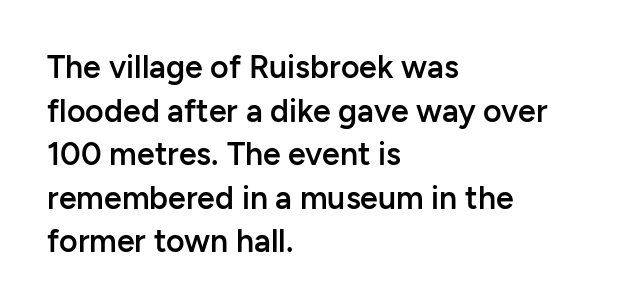
Q: Is the text bold? A: Semi-bold.
Q: Is the text italic (slanted)? A: No, it is upright.
Q: Is the typeface a serif or a sans-serif typeface? A: Sans-serif.
Q: Is the text underlined? A: No.
Q: How is the paragraph aligned? A: Left-aligned.
Q: Is the spacing between letters normal or unusually wide? A: Normal.
Q: Is the spacing between lines tight, normal or loose? A: Normal.
Q: Width (condensed, normal, or wide)? A: Normal.
Q: Stroke contrast? A: Low.
Q: x-height? A: Medium.
Q: Monospaced? A: No.
